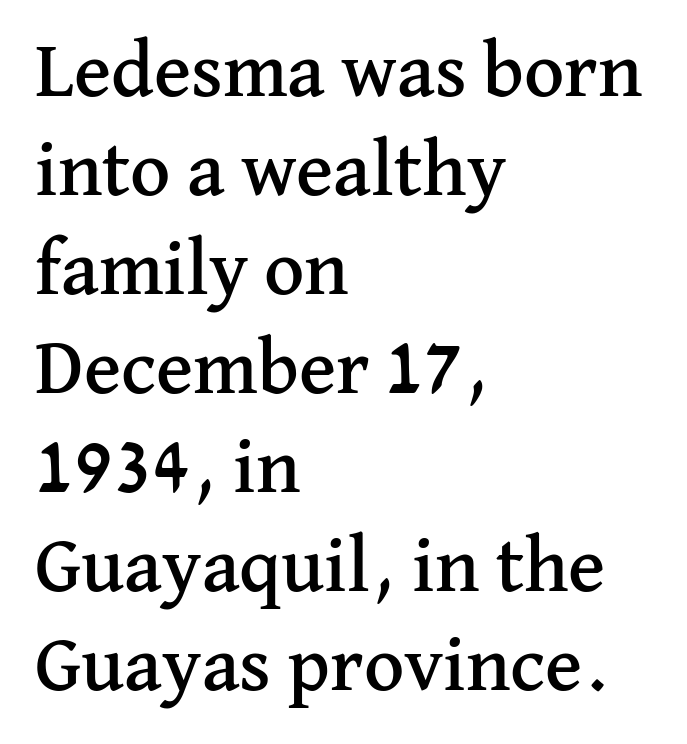
{"serif": "yes", "italic": "no", "width": "normal", "stroke_contrast": "medium", "x_height": "medium", "monospaced": "no", "underline": "no", "align": "left", "line_spacing": "normal", "line_spacing_ratio": 1.27, "letter_spacing": "normal", "letter_spacing_em": 0.0, "glyph_px": 78}
